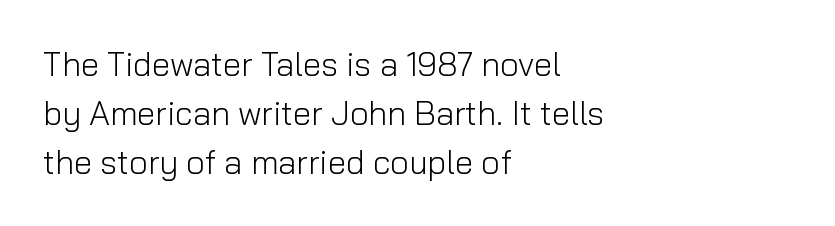
This sample is left-justified, so line endings fall wherever the words run out. Each stroke keeps to a modest, everyday thickness or less. Any mark beneath the type? The region is blank. You could not count columns in this text — the font is proportionally spaced.
